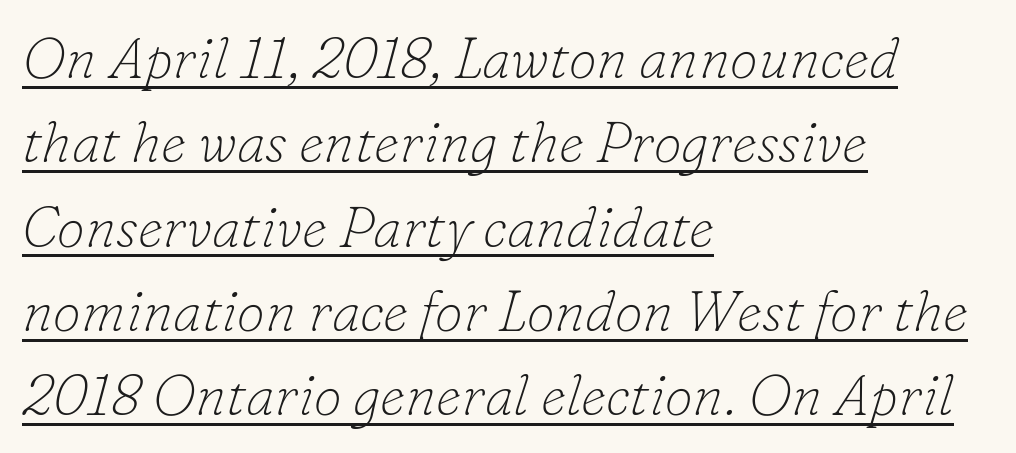
Q: Is the text bold? A: No.
Q: Is the text italic (slanted)? A: Yes, it leans right by about 16 degrees.
Q: Is the typeface a serif or a sans-serif typeface? A: Serif.
Q: Is the text underlined? A: Yes.
Q: How is the paragraph aligned? A: Left-aligned.
Q: Is the spacing between letters normal or unusually wide? A: Normal.
Q: Is the spacing between lines tight, normal or loose? A: Normal.
Q: Width (condensed, normal, or wide)? A: Normal.
Q: Stroke contrast? A: Low.
Q: x-height? A: Small.
Q: Monospaced? A: No.
